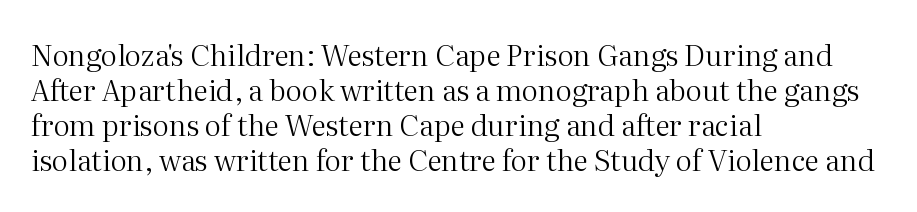
Q: Is the text bold? A: No.
Q: Is the text italic (slanted)? A: No, it is upright.
Q: Is the typeface a serif or a sans-serif typeface? A: Serif.
Q: Is the text underlined? A: No.
Q: How is the paragraph aligned? A: Left-aligned.
Q: Is the spacing between letters normal or unusually wide? A: Normal.
Q: Width (condensed, normal, or wide)? A: Normal.
Q: Stroke contrast? A: Medium.
Q: x-height? A: Medium.
Q: Monospaced? A: No.
